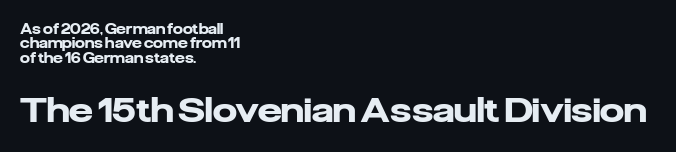
The image shows 34 px heavy sans-serif type, upright; set left-aligned, tight line spacing (1.02x), normal letter spacing, not underlined; the second (bottom) block is 2.43x larger; low stroke contrast and a medium x-height.
